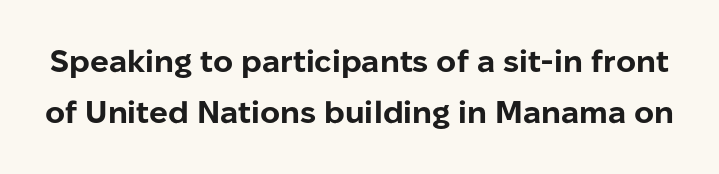
The rendering keeps characters at their native spacing. Is there any slant? The stems are plumb. Students, this is bold: see how much ink each stroke carries. Spacing verdict: proportional, widths tailored to each character.
